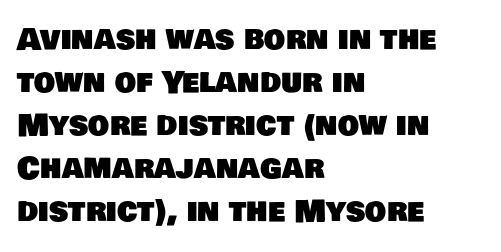
{"serif": "no", "width": "normal", "stroke_contrast": "low", "x_height": "large", "monospaced": "no", "underline": "no", "align": "left", "line_spacing": "normal", "line_spacing_ratio": 1.43, "letter_spacing": "normal", "letter_spacing_em": 0.0, "glyph_px": 30}
